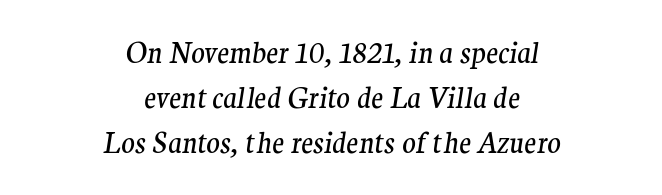
Layout note: lines centered. Slanted lettering throughout. This sample uses plain, unmodified letter spacing. If you measured baseline to baseline, you'd find a middling distance. The passage shown is typeset with a serif family.
